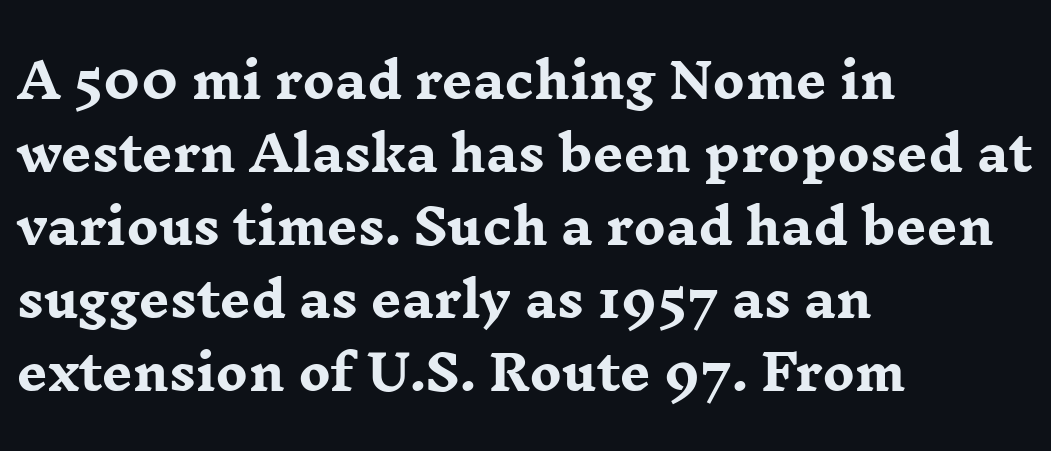
Q: Is the text bold? A: Yes.
Q: Is the text italic (slanted)? A: No, it is upright.
Q: Is the typeface a serif or a sans-serif typeface? A: Serif.
Q: Is the text underlined? A: No.
Q: How is the paragraph aligned? A: Left-aligned.
Q: Is the spacing between letters normal or unusually wide? A: Normal.
Q: Is the spacing between lines tight, normal or loose? A: Normal.
Q: Width (condensed, normal, or wide)? A: Wide.
Q: Stroke contrast? A: Low.
Q: x-height? A: Medium.
Q: Monospaced? A: No.
